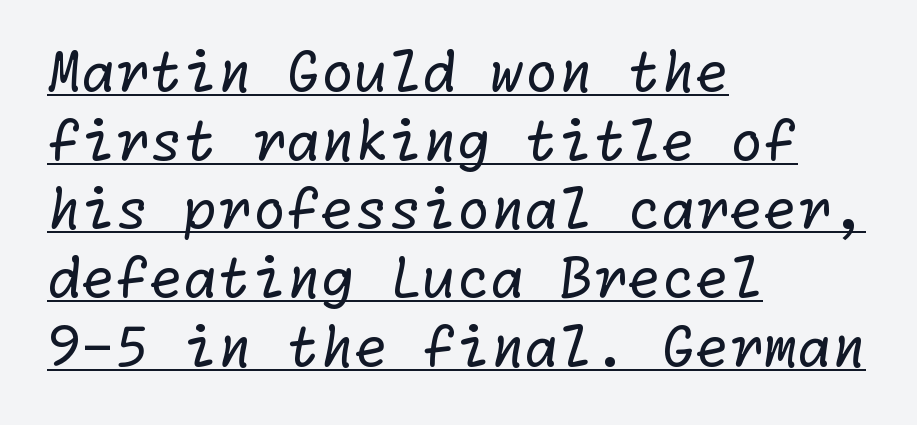
Q: Is the text bold? A: No.
Q: Is the typeface a serif or a sans-serif typeface? A: Sans-serif.
Q: Is the text underlined? A: Yes.
Q: How is the paragraph aligned? A: Left-aligned.
Q: Is the spacing between letters normal or unusually wide? A: Normal.
Q: Is the spacing between lines tight, normal or loose? A: Normal.
Q: Width (condensed, normal, or wide)? A: Normal.
Q: Stroke contrast? A: Low.
Q: x-height? A: Medium.
